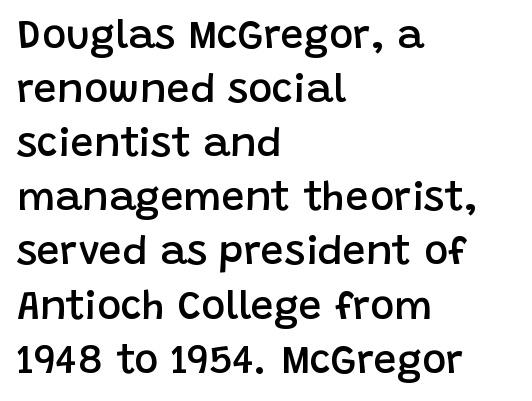
{"serif": "no", "italic": "no", "bold": "semi", "weight": "semibold", "width": "normal", "stroke_contrast": "low", "x_height": "large", "monospaced": "no", "underline": "no", "align": "left", "line_spacing": "normal", "line_spacing_ratio": 1.32, "letter_spacing": "normal", "letter_spacing_em": 0.0, "glyph_px": 41}
